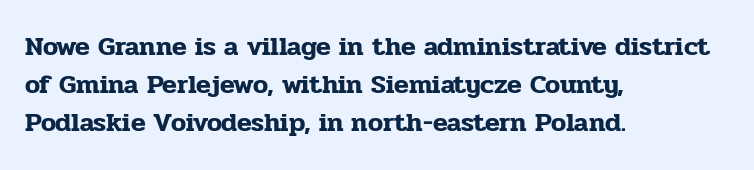
{"italic": "no", "underline": "no", "align": "left", "line_spacing": "normal", "line_spacing_ratio": 1.41, "letter_spacing": "normal", "letter_spacing_em": 0.0, "glyph_px": 27}
